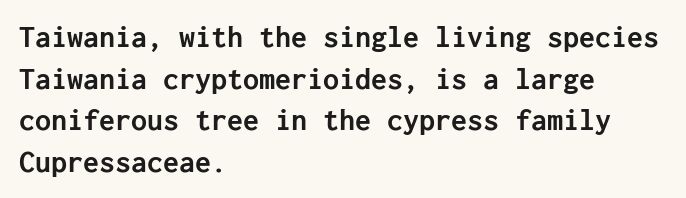
Q: Is the text bold? A: Yes.
Q: Is the text italic (slanted)? A: No, it is upright.
Q: Is the typeface a serif or a sans-serif typeface? A: Sans-serif.
Q: Is the text underlined? A: No.
Q: How is the paragraph aligned? A: Left-aligned.
Q: Is the spacing between letters normal or unusually wide? A: Normal.
Q: Is the spacing between lines tight, normal or loose? A: Normal.
Q: Width (condensed, normal, or wide)? A: Normal.
Q: Stroke contrast? A: Low.
Q: x-height? A: Medium.
